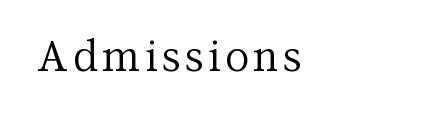
The weight would be labelled regular, book, light, or lighter still. Does the type have serifs? Yes, each stem ends in a small foot. Ascenders rise straight up at ninety degrees. Do the characters align in a grid? No, the font is proportional. Unmarked baselines from the first word to the last.
